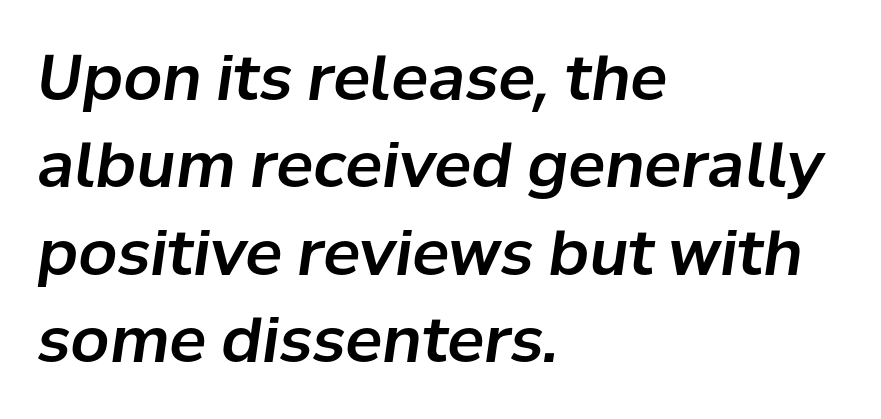
Q: Is the text italic (slanted)? A: Yes, it leans right by about 8 degrees.
Q: Is the text underlined? A: No.
Q: How is the paragraph aligned? A: Left-aligned.
Q: Is the spacing between letters normal or unusually wide? A: Normal.
Q: Is the spacing between lines tight, normal or loose? A: Normal.
Q: Width (condensed, normal, or wide)? A: Normal.
Q: Stroke contrast? A: Low.
Q: x-height? A: Medium.
Q: Monospaced? A: No.
